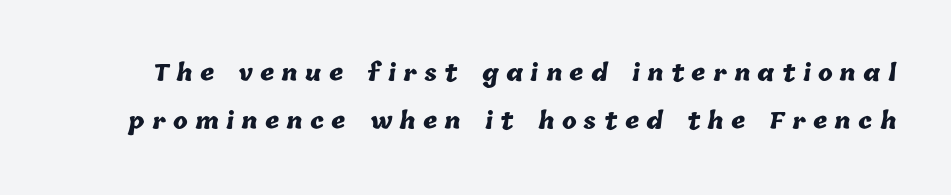
The image shows 22 px bold type; set loose line spacing (2.17x), unusually wide letter spacing (+0.33 em), not underlined.
